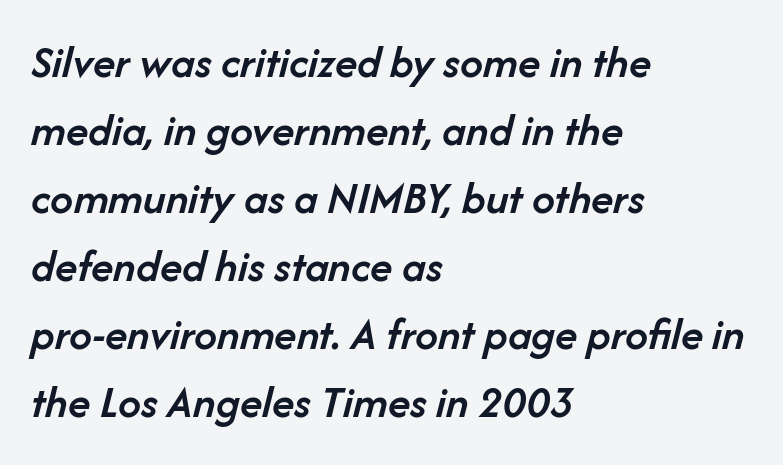
{"italic": "yes", "lean": "right", "slant_degrees": 14, "bold": "semi", "weight": "semibold", "width": "normal", "stroke_contrast": "low", "x_height": "medium", "monospaced": "no", "underline": "no", "align": "left", "line_spacing": "normal", "line_spacing_ratio": 1.48, "letter_spacing": "normal", "letter_spacing_em": 0.0, "glyph_px": 46}
